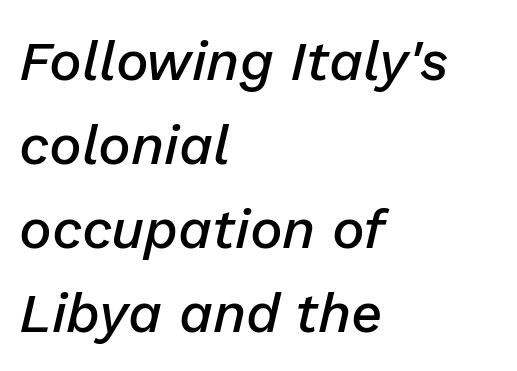
Q: Is the text bold? A: Semi-bold.
Q: Is the text italic (slanted)? A: Yes, it leans right by about 13 degrees.
Q: Is the text underlined? A: No.
Q: How is the paragraph aligned? A: Left-aligned.
Q: Is the spacing between letters normal or unusually wide? A: Normal.
Q: Is the spacing between lines tight, normal or loose? A: Normal.
Q: Width (condensed, normal, or wide)? A: Normal.
Q: Stroke contrast? A: Low.
Q: x-height? A: Medium.
Q: Monospaced? A: No.
